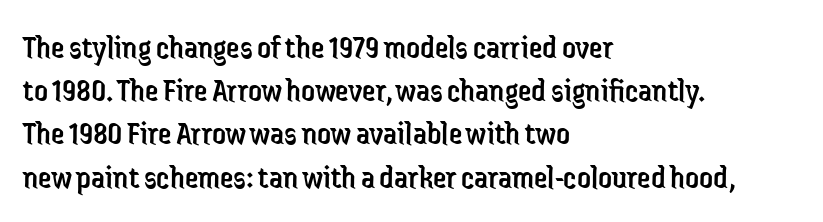
The image shows 34 px regular-weight, condensed sans-serif type, upright; set left-aligned, normal line spacing (1.27x), normal letter spacing, not underlined; low stroke contrast and a medium x-height.
